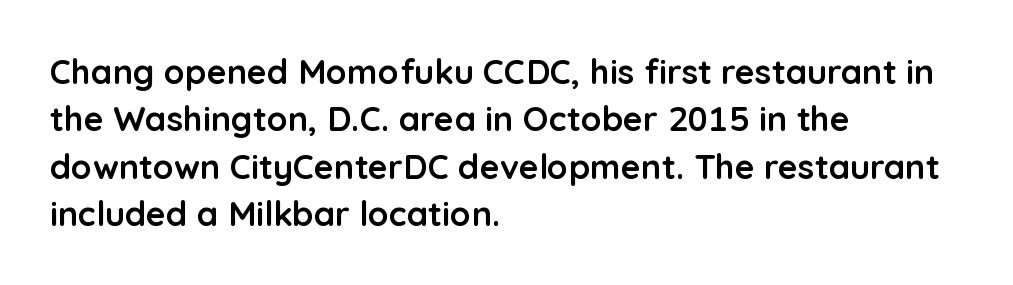
{"serif": "no", "italic": "no", "bold": "yes", "weight": "semibold", "width": "normal", "stroke_contrast": "low", "x_height": "medium", "monospaced": "no", "underline": "no", "align": "left", "line_spacing": "normal", "line_spacing_ratio": 1.39, "letter_spacing": "normal", "letter_spacing_em": 0.0, "glyph_px": 34}
